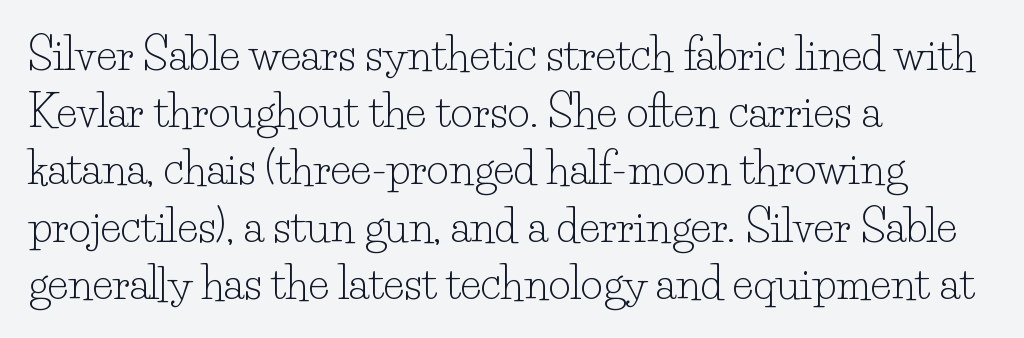
Q: Is the text bold? A: No.
Q: Is the text italic (slanted)? A: No, it is upright.
Q: Is the typeface a serif or a sans-serif typeface? A: Serif.
Q: Is the text underlined? A: No.
Q: How is the paragraph aligned? A: Left-aligned.
Q: Is the spacing between letters normal or unusually wide? A: Normal.
Q: Is the spacing between lines tight, normal or loose? A: Normal.
Q: Width (condensed, normal, or wide)? A: Normal.
Q: Stroke contrast? A: Low.
Q: x-height? A: Small.
Q: Monospaced? A: No.
